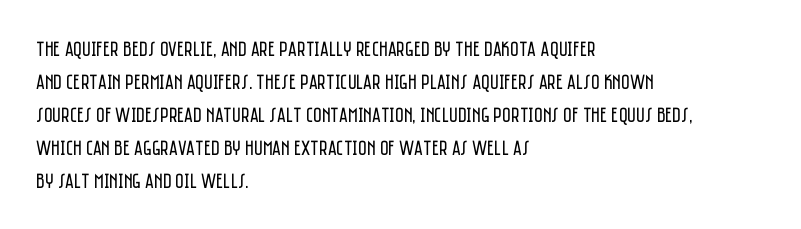
The image shows 21 px text type, upright; set left-aligned, normal line spacing (1.57x), normal letter spacing, not underlined.
